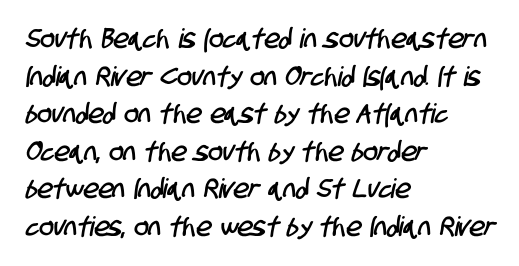
Caption: multi-line text, flush left, ragged right. Just letters on the line, the space beneath them empty. Line spacing here is normal. Words appear dense and cohesive because spacing is normal.
